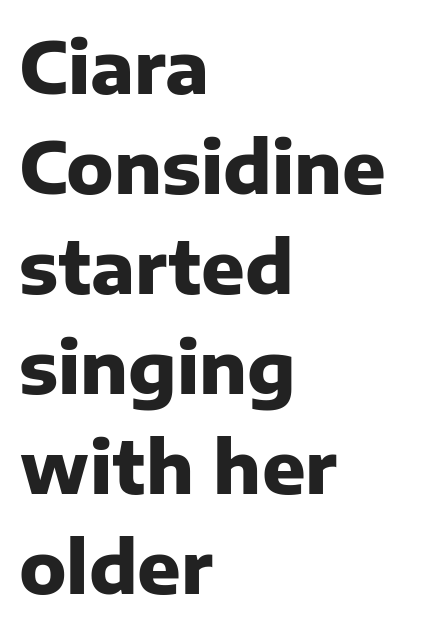
Is the block centered? No — it sits flush against the left margin. The type sits square on the baseline with zero lean. The letters are bold, with thick, heavy strokes. Nothing sits at the stroke ends, so this counts as sans-serif. Honestly, the row spacing looks completely unremarkable. These lines keep a tight, regular rhythm from letter to letter.
